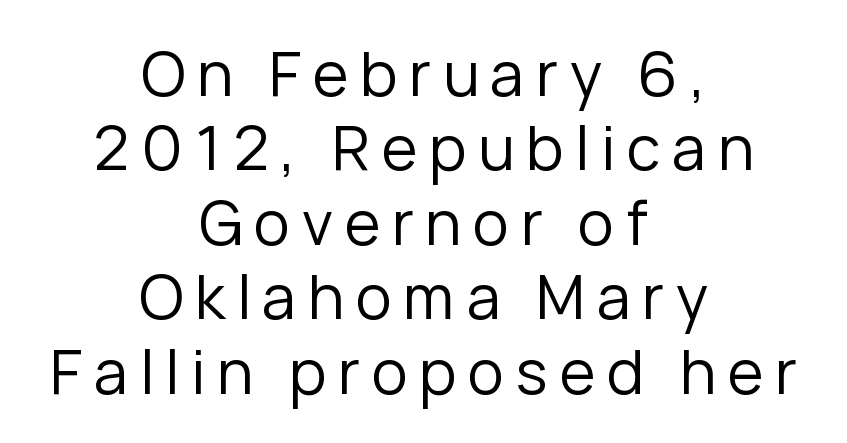
Layout note: lines centered. The baseline area is clear. Character widths vary here, with narrow letters taking less room than wide ones. Classification — sans serif. It's the straight-up-and-down kind of type. A quiet, ordinary-to-light weight characterises the typeface.
